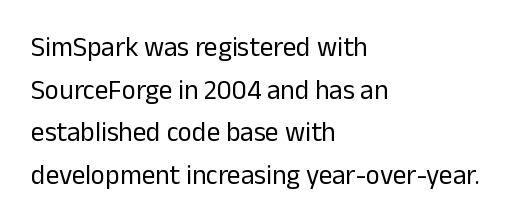
Q: Is the text bold? A: No.
Q: Is the text italic (slanted)? A: No, it is upright.
Q: Is the text underlined? A: No.
Q: How is the paragraph aligned? A: Left-aligned.
Q: Is the spacing between letters normal or unusually wide? A: Normal.
Q: Is the spacing between lines tight, normal or loose? A: Normal.
